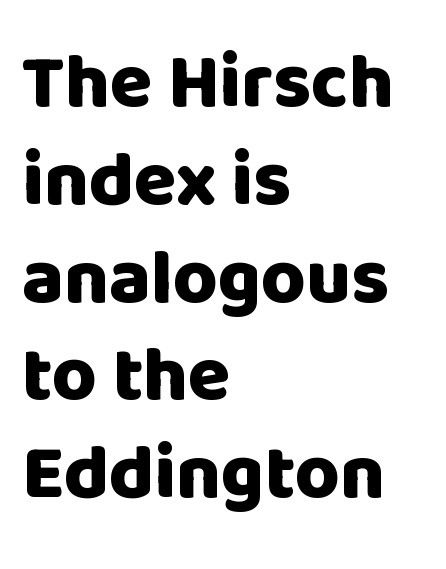
Q: Is the text bold? A: Yes.
Q: Is the text italic (slanted)? A: No, it is upright.
Q: Is the typeface a serif or a sans-serif typeface? A: Sans-serif.
Q: Is the text underlined? A: No.
Q: How is the paragraph aligned? A: Left-aligned.
Q: Is the spacing between letters normal or unusually wide? A: Normal.
Q: Is the spacing between lines tight, normal or loose? A: Normal.
Q: Width (condensed, normal, or wide)? A: Normal.
Q: Stroke contrast? A: Low.
Q: x-height? A: Large.
Q: Monospaced? A: No.
